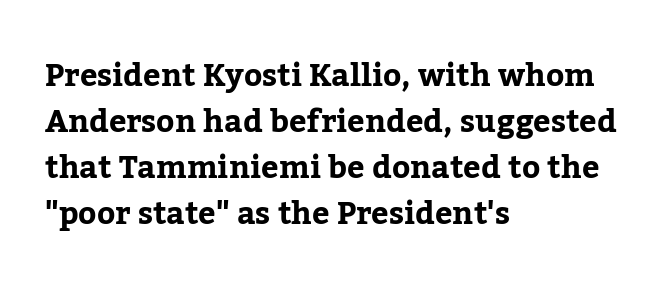
{"serif": "yes", "italic": "no", "width": "normal", "stroke_contrast": "low", "x_height": "medium", "monospaced": "no", "underline": "no", "align": "left", "line_spacing": "normal", "line_spacing_ratio": 1.48, "letter_spacing": "normal", "letter_spacing_em": 0.0, "glyph_px": 31}
